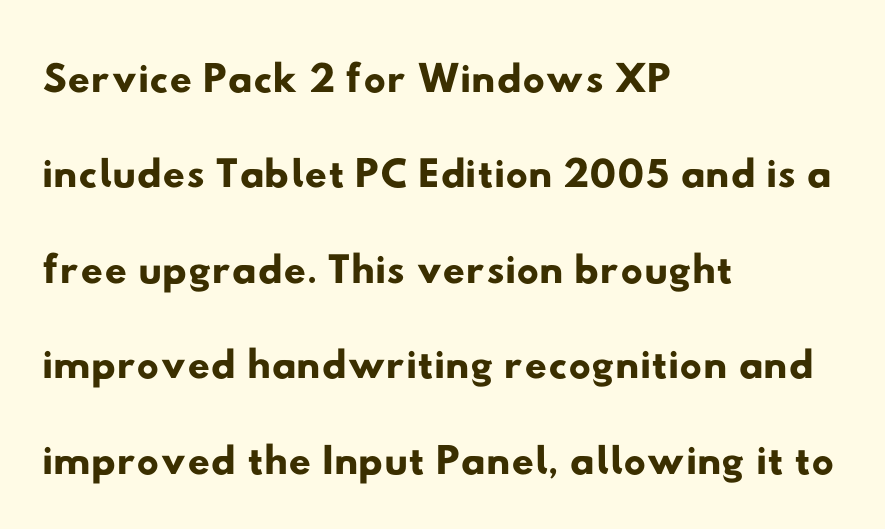
The image shows 62 px wide sans-serif type; set left-aligned, normal line spacing (1.54x), normal letter spacing, not underlined; low stroke contrast and a small x-height.
